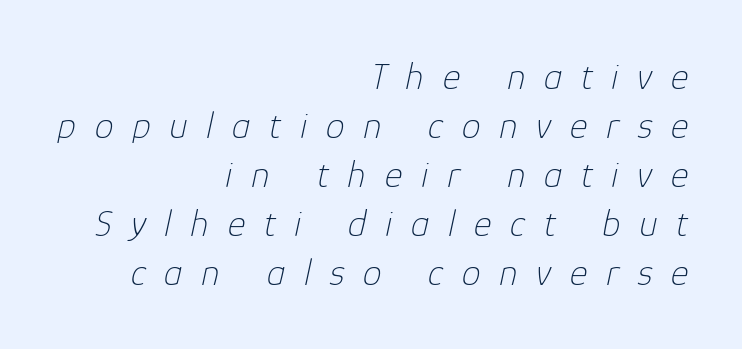
{"italic": "yes", "lean": "right", "slant_degrees": 12, "bold": "no", "weight": "thin", "width": "normal", "stroke_contrast": "low", "x_height": "medium", "monospaced": "no", "underline": "no", "align": "right", "line_spacing": "normal", "line_spacing_ratio": 1.29, "letter_spacing": "wide", "letter_spacing_em": 0.49, "glyph_px": 38}
